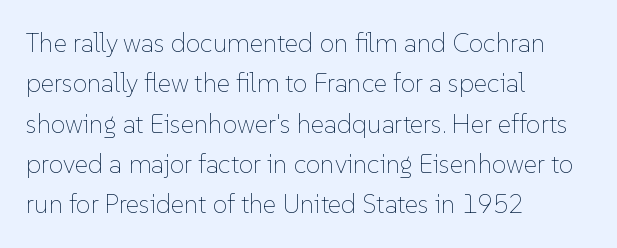
Q: Is the text bold? A: No.
Q: Is the text italic (slanted)? A: No, it is upright.
Q: Is the text underlined? A: No.
Q: How is the paragraph aligned? A: Left-aligned.
Q: Is the spacing between letters normal or unusually wide? A: Normal.
Q: Is the spacing between lines tight, normal or loose? A: Normal.
